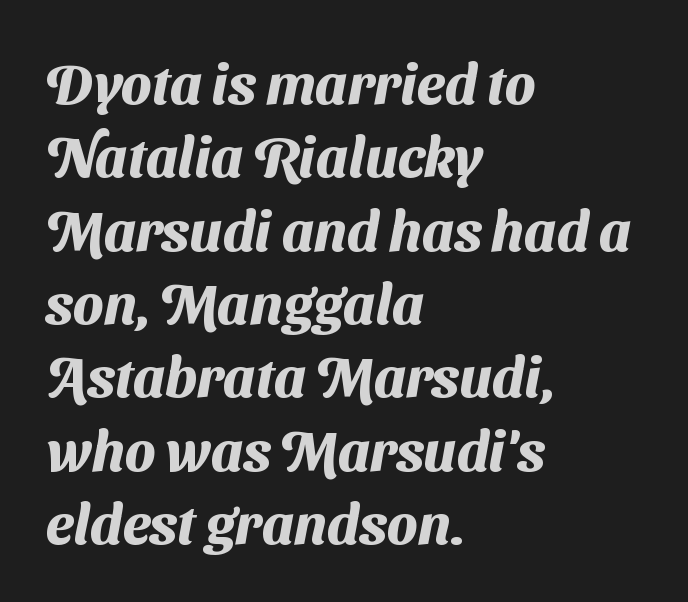
The image shows 56 px heavy sans-serif type; set left-aligned, normal line spacing (1.31x), normal letter spacing, not underlined; medium stroke contrast and a medium x-height.
